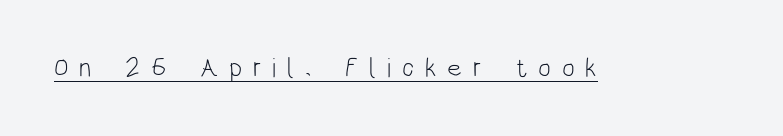
{"italic": "no", "bold": "no", "underline": "yes", "letter_spacing": "wide", "letter_spacing_em": 0.4, "glyph_px": 27}
